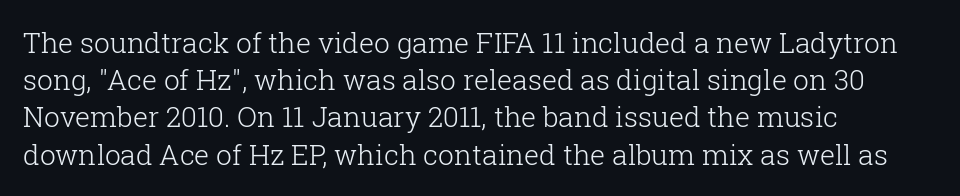
The image shows 28 px light serif type, upright; set left-aligned, normal line spacing (1.33x), normal letter spacing, not underlined; low stroke contrast and a medium x-height.
